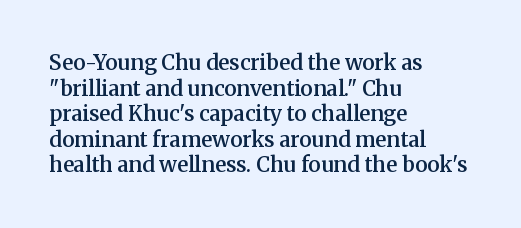
Q: Is the text bold? A: Semi-bold.
Q: Is the text italic (slanted)? A: No, it is upright.
Q: Is the text underlined? A: No.
Q: How is the paragraph aligned? A: Left-aligned.
Q: Is the spacing between letters normal or unusually wide? A: Normal.
